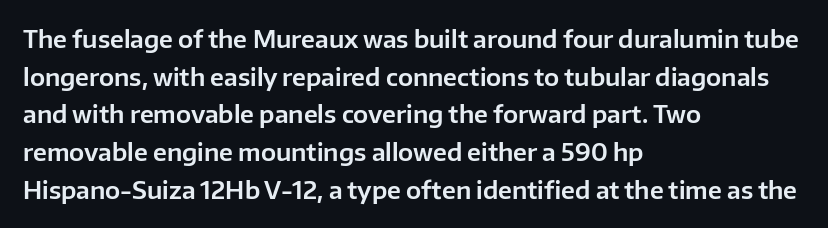
The image shows 24 px text type, upright; set left-aligned, normal line spacing (1.57x), normal letter spacing, not underlined.
